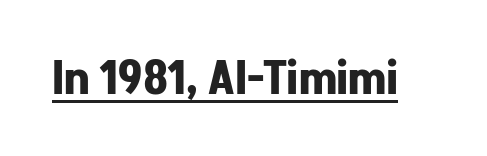
{"serif": "no", "italic": "no", "bold": "yes", "weight": "bold", "width": "normal", "stroke_contrast": "low", "x_height": "medium", "monospaced": "no", "underline": "yes", "letter_spacing": "normal", "letter_spacing_em": 0.0, "glyph_px": 46}
